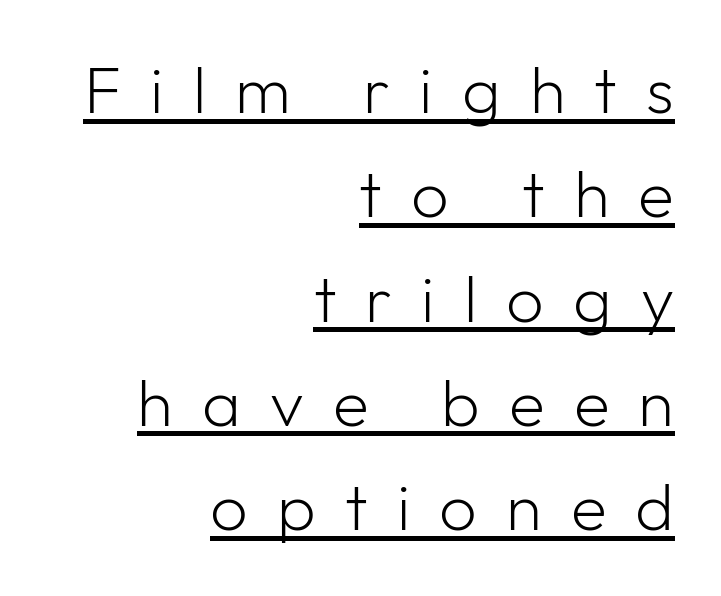
The image shows 66 px light sans-serif type, upright; set right-aligned, normal line spacing (1.58x), unusually wide letter spacing (+0.44 em), underlined; low stroke contrast and a medium x-height.
